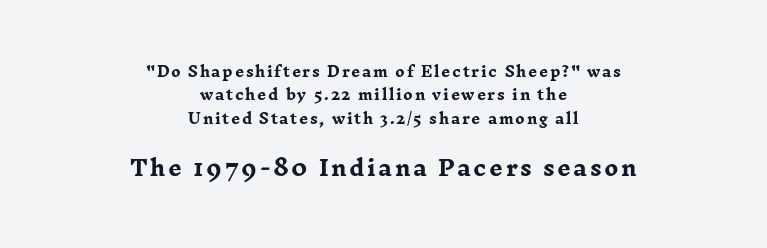
Q: Is the text bold? A: Yes.
Q: Is the text italic (slanted)? A: No, it is upright.
Q: Is the text underlined? A: No.
Q: How is the paragraph aligned? A: Centered.
Q: Is the spacing between lines tight, normal or loose? A: Normal.
Q: Which block of text is set in a larger size, the first (top) or the second (bottom)? A: The second (bottom) one.
